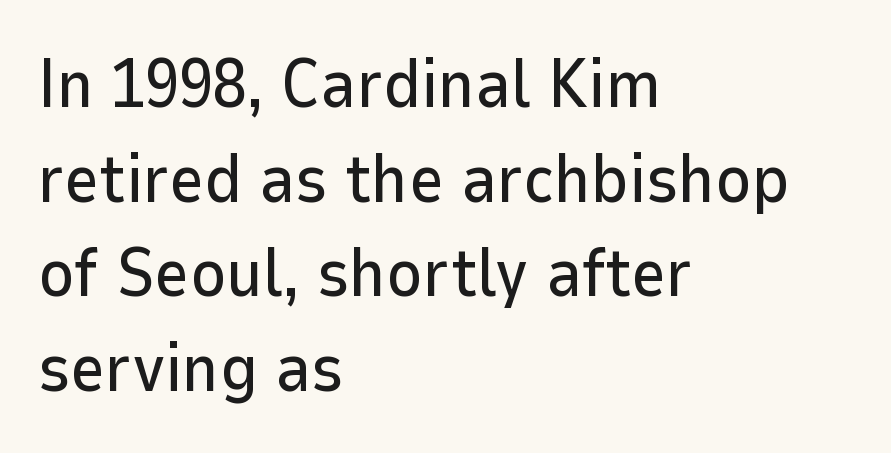
A roman cut, with each character standing at attention. Rows of type keep a routine distance in the vertical direction. Nothing unusual about the tracking: characters are spaced as the font intends. Every row of glyphs begins at an identical x-position on the left. Varying glyph widths throughout — classic text-font behaviour.
